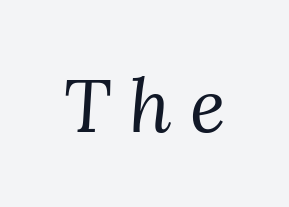
Unlike a clean sans, this face finishes its strokes with serifs. Looks like regular typesetting: each glyph gets only the width it needs. Check the space under the baseline: it is left empty. These lines have a slow, spaced-out rhythm from letter to letter. Every character sits at an angle, as italics do. A light-to-regular cut is what we see here.
